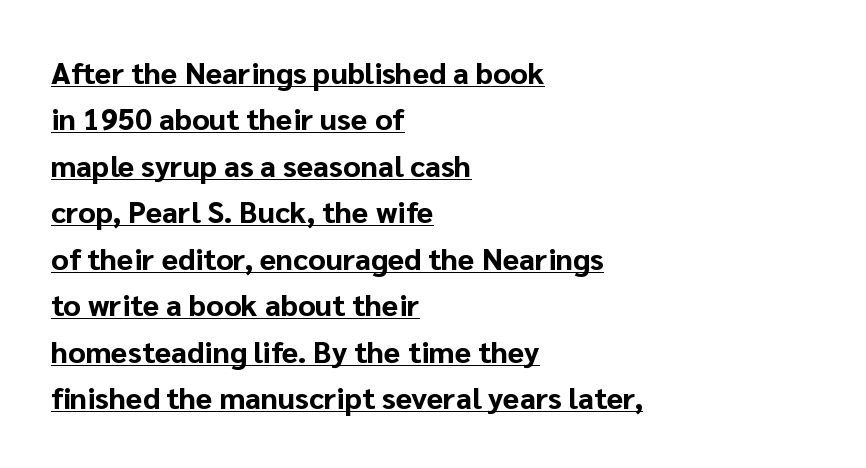
The image shows 30 px bold sans-serif type, upright; set left-aligned, normal line spacing (1.55x), normal letter spacing, underlined; low stroke contrast and a medium x-height.
